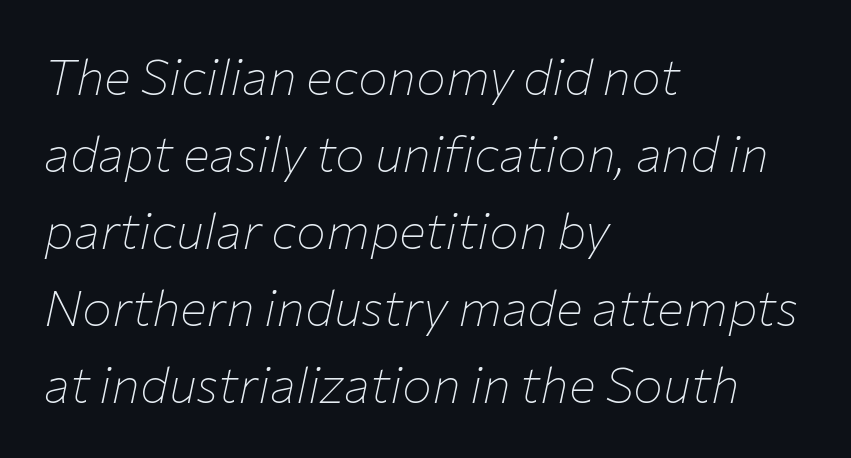
The image shows 50 px thin type, italic (leaning right); set left-aligned, normal line spacing (1.54x), normal letter spacing, not underlined; low stroke contrast and a medium x-height.
